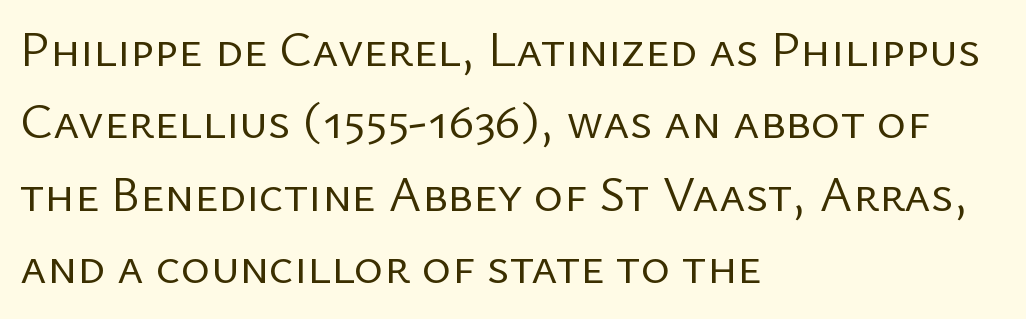
The image shows 50 px regular-weight sans-serif type, upright; set left-aligned, normal line spacing (1.45x), normal letter spacing, not underlined; low stroke contrast and a medium x-height.
